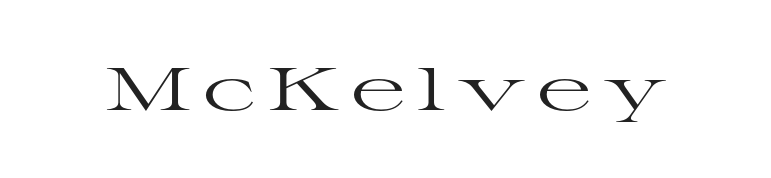
The image shows 60 px regular-weight, wide serif type, upright; set not underlined; high stroke contrast and a medium x-height.
